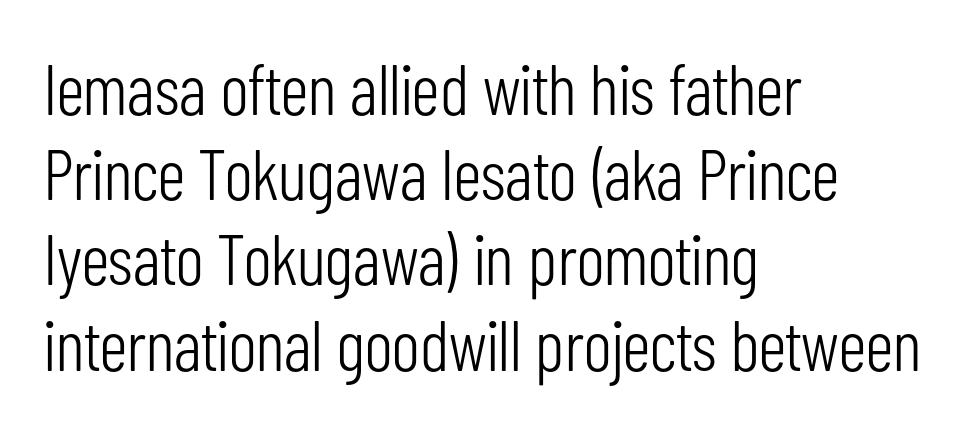
{"serif": "no", "italic": "no", "bold": "no", "weight": "light", "width": "condensed", "stroke_contrast": "low", "x_height": "medium", "monospaced": "no", "underline": "no", "align": "left", "line_spacing_ratio": 1.2, "letter_spacing": "normal", "letter_spacing_em": 0.0, "glyph_px": 71}
